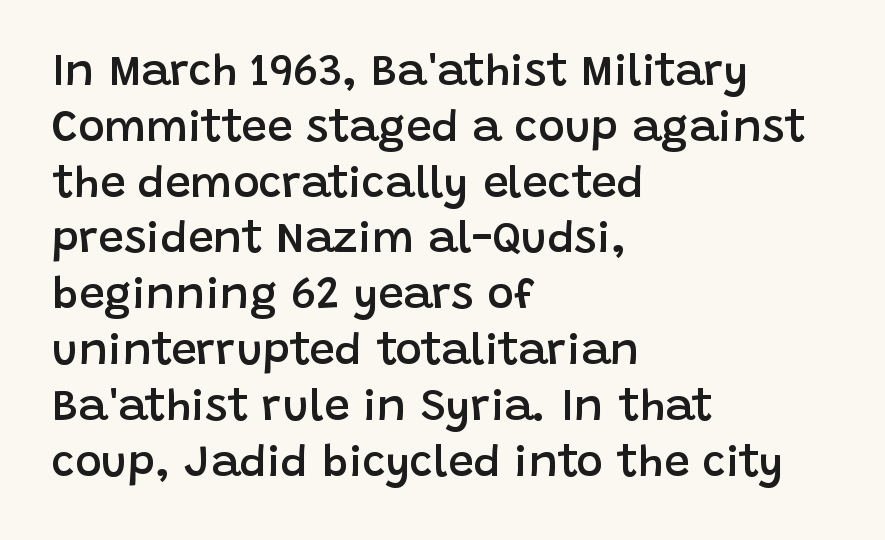
{"serif": "no", "italic": "no", "bold": "semi", "weight": "semibold", "width": "normal", "stroke_contrast": "low", "x_height": "large", "monospaced": "no", "underline": "no", "align": "left", "line_spacing_ratio": 1.24, "letter_spacing": "normal", "letter_spacing_em": 0.0, "glyph_px": 45}
